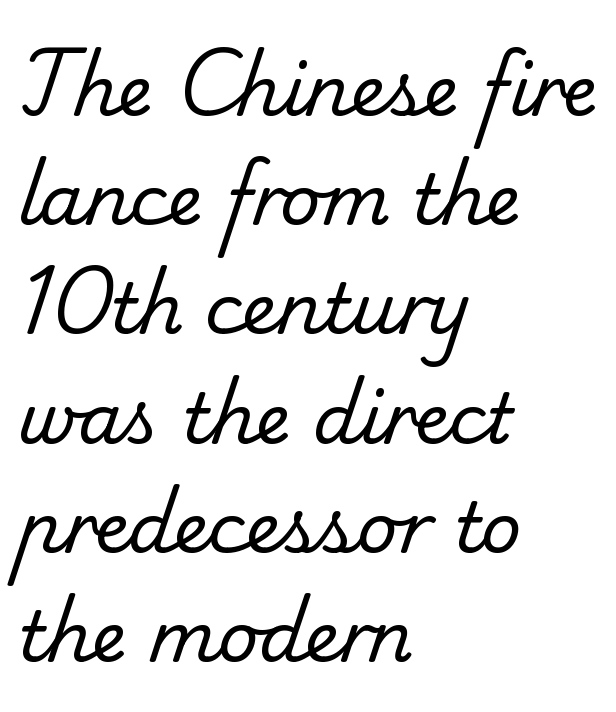
You could call the tracking neutral — neither tight nor loose. Anything drawn beneath the words? Only blank space. The font family rendered here belongs to the serif group. Stems and bowls with no extra thickness — not bold. A classic flush-left, rag-right setting is used for this passage.
